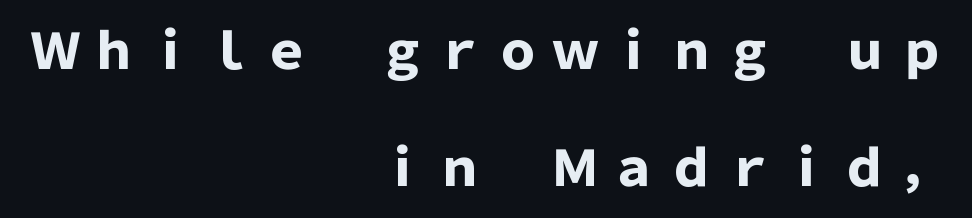
A typesetter would call this proportional, since set widths differ per character. The letters carry no serifs — their stems end cleanly without finishing strokes. The area under the type is left untouched. Is the block centered? No — it sits flush against the right margin.
